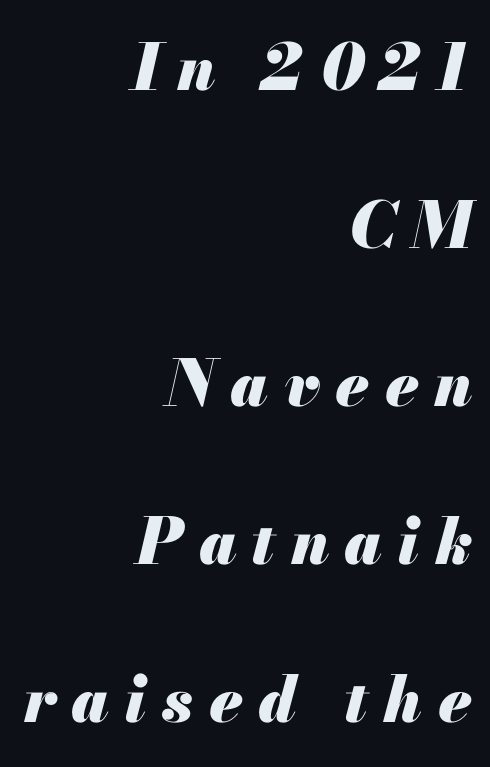
The image shows 64 px heavy type, italic (leaning right); set right-aligned, loose line spacing (2.47x), unusually wide letter spacing (+0.24 em), not underlined; medium stroke contrast and a small x-height.
